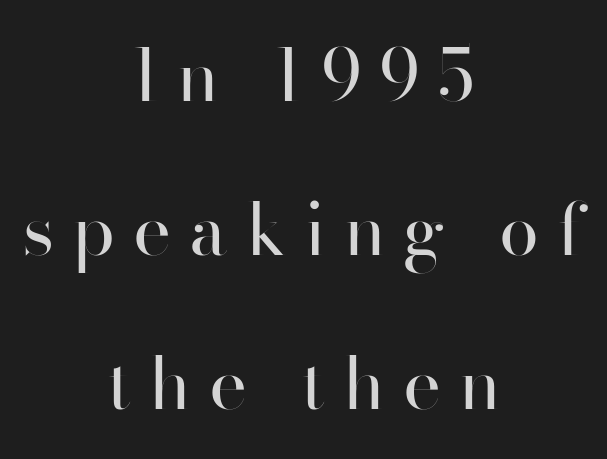
{"serif": "no", "italic": "no", "bold": "no", "weight": "regular", "width": "normal", "stroke_contrast": "high", "x_height": "small", "monospaced": "no", "underline": "no", "align": "center", "line_spacing": "loose", "line_spacing_ratio": 2.14, "letter_spacing": "wide", "letter_spacing_em": 0.25, "glyph_px": 72}
